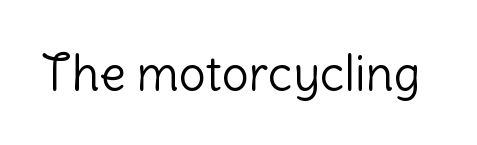
{"serif": "no", "italic": "no", "bold": "no", "weight": "light", "width": "normal", "stroke_contrast": "low", "x_height": "medium", "monospaced": "no", "underline": "no", "letter_spacing": "normal", "letter_spacing_em": 0.0, "glyph_px": 48}
